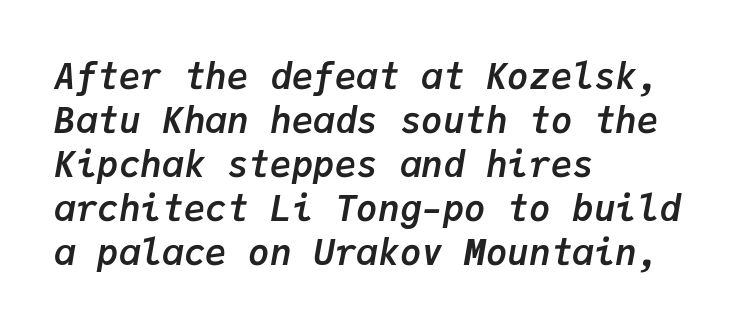
{"italic": "yes", "lean": "right", "slant_degrees": 9, "bold": "yes", "weight": "semibold", "width": "normal", "stroke_contrast": "low", "x_height": "medium", "monospaced": "yes", "underline": "no", "align": "left", "line_spacing_ratio": 1.22, "letter_spacing": "normal", "letter_spacing_em": 0.0, "glyph_px": 36}
